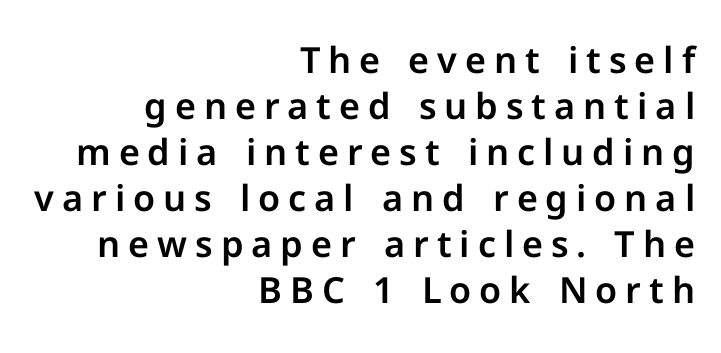
{"serif": "no", "italic": "no", "width": "normal", "stroke_contrast": "low", "x_height": "medium", "monospaced": "no", "underline": "no", "align": "right", "line_spacing": "normal", "line_spacing_ratio": 1.28, "letter_spacing": "wide", "letter_spacing_em": 0.22, "glyph_px": 36}
